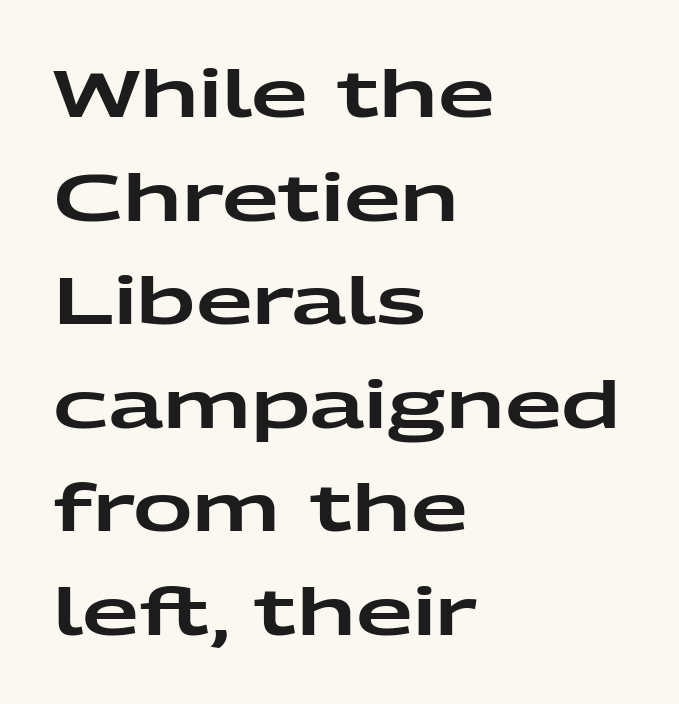
The image shows 66 px wide sans-serif type, upright; set left-aligned, normal line spacing (1.57x), normal letter spacing, not underlined; low stroke contrast and a medium x-height.
